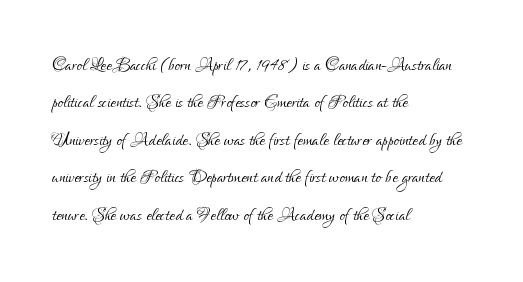
The image shows 24 px text type; set left-aligned, normal line spacing (1.56x), normal letter spacing, not underlined.
